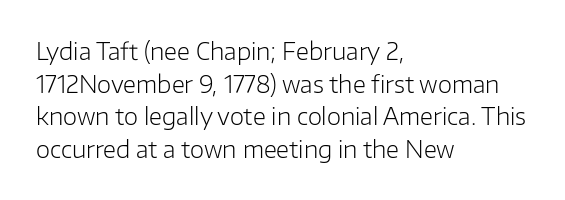
{"italic": "no", "bold": "no", "underline": "no", "align": "left", "line_spacing": "normal", "line_spacing_ratio": 1.42, "letter_spacing": "normal", "letter_spacing_em": 0.0, "glyph_px": 23}
